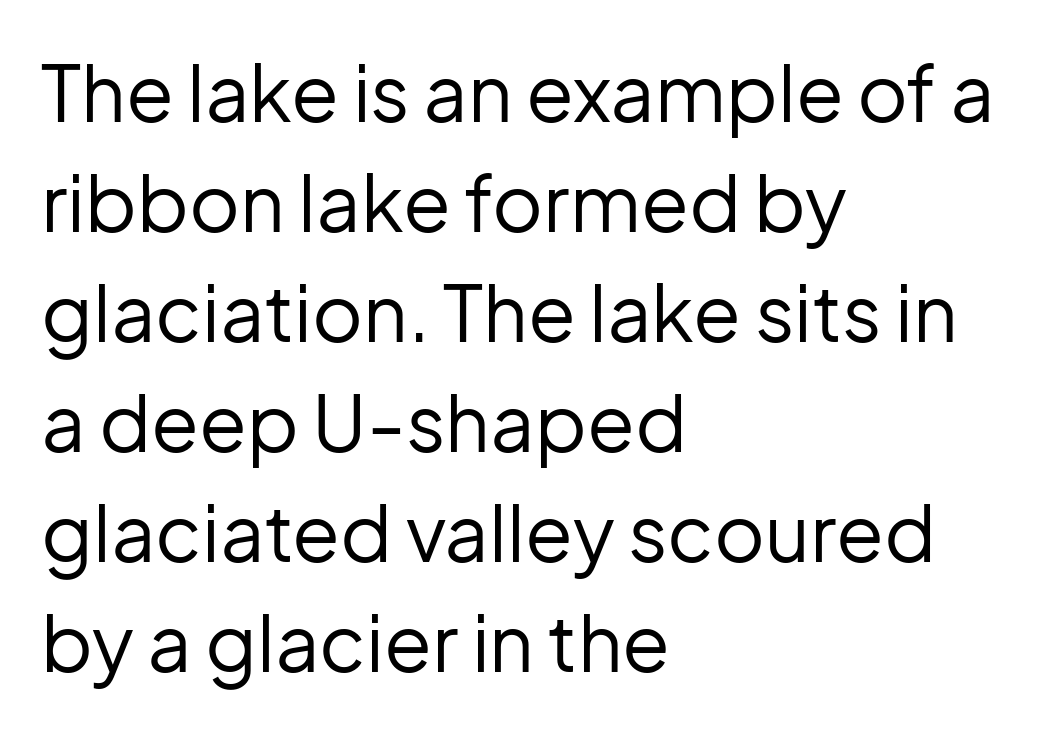
What's the leading like? Ordinary, nothing unusual. The string is rendered with underlining switched off. Here the designer chose a conventional face with non-uniform glyph widths. Standard letterfit; no display-style spreading of the glyphs. Type style note: lacks serifs.
